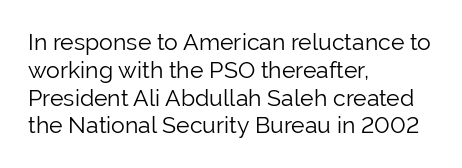
Q: Is the text bold? A: No.
Q: Is the text italic (slanted)? A: No, it is upright.
Q: Is the text underlined? A: No.
Q: How is the paragraph aligned? A: Left-aligned.
Q: Is the spacing between letters normal or unusually wide? A: Normal.
